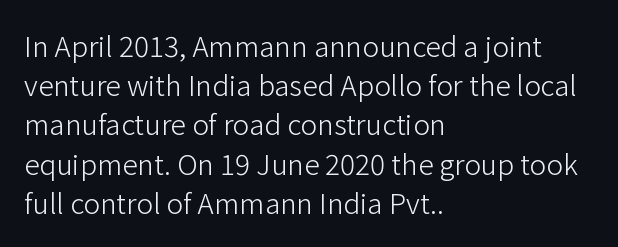
Q: Is the text bold? A: No.
Q: Is the text italic (slanted)? A: No, it is upright.
Q: Is the typeface a serif or a sans-serif typeface? A: Sans-serif.
Q: Is the text underlined? A: No.
Q: How is the paragraph aligned? A: Left-aligned.
Q: Is the spacing between letters normal or unusually wide? A: Normal.
Q: Is the spacing between lines tight, normal or loose? A: Normal.
Q: Width (condensed, normal, or wide)? A: Normal.
Q: Stroke contrast? A: Low.
Q: x-height? A: Medium.
Q: Monospaced? A: No.
